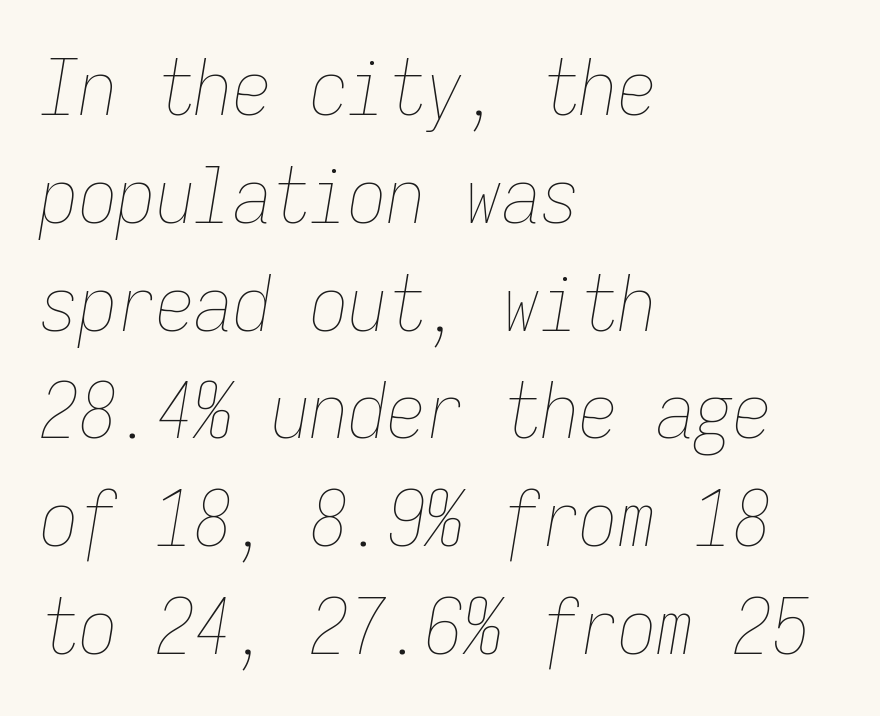
A student would call this left alignment; a typographer would say flush left, rag right. This is not heavy type; no bold has been used. The words here are not underlined. Students, note that the glyphs here touch the page at normal intervals.
